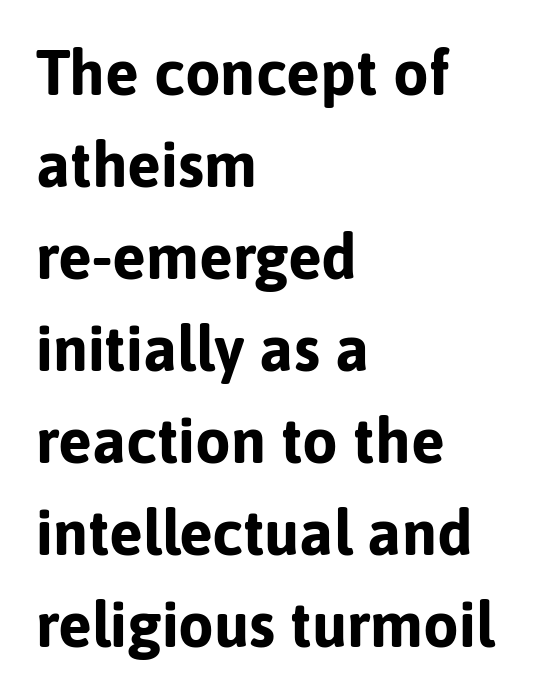
The letters sit at their default tracking, neither squeezed nor spread. One glance says typical: line gaps are just what's usual. The rendering uses a bold face; every stroke is thick and dark. Do the characters align in a grid? No, the font is proportional. The lines are quadded left.
